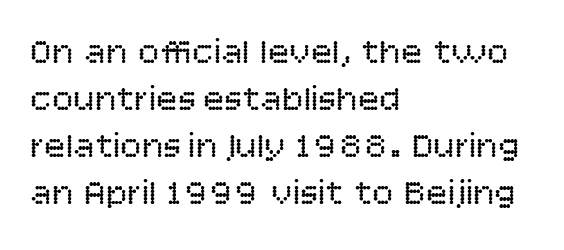
{"serif": "no", "italic": "no", "bold": "no", "weight": "regular", "width": "normal", "stroke_contrast": "low", "x_height": "large", "monospaced": "no", "underline": "no", "align": "left", "line_spacing": "normal", "line_spacing_ratio": 1.31, "letter_spacing": "normal", "letter_spacing_em": 0.0, "glyph_px": 36}
